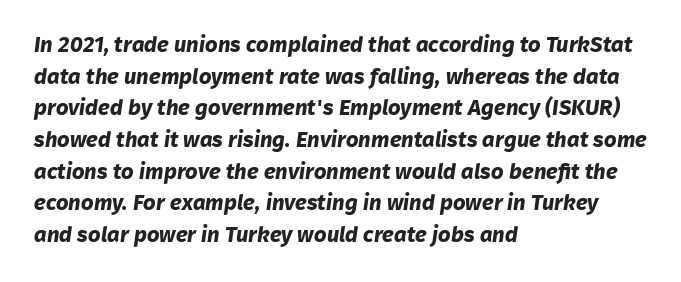
Q: Is the text bold? A: Yes.
Q: Is the text underlined? A: No.
Q: How is the paragraph aligned? A: Left-aligned.
Q: Is the spacing between letters normal or unusually wide? A: Normal.
Q: Is the spacing between lines tight, normal or loose? A: Normal.
